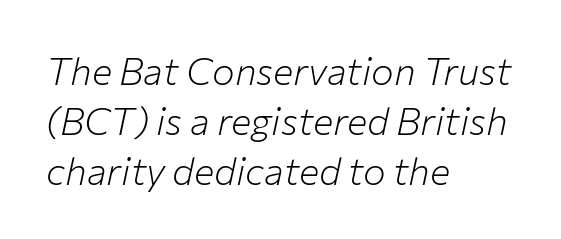
What stands out about the letter spacing? Nothing — it is the standard amount. The setting favours the left margin, as ordinary paragraphs usually do. Quick note: underline off. Is this a fixed-width face? No — the glyphs have proportional, varying widths. Is the stroke heavy? The answer is a plain regular-or-lighter.
